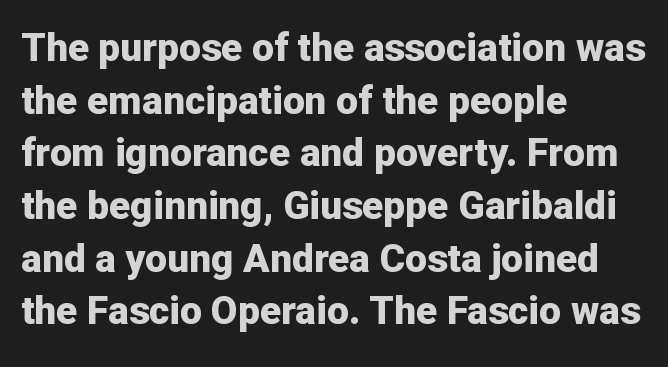
{"serif": "no", "italic": "no", "bold": "yes", "weight": "bold", "width": "normal", "stroke_contrast": "low", "x_height": "medium", "monospaced": "no", "underline": "no", "align": "left", "line_spacing": "normal", "line_spacing_ratio": 1.35, "letter_spacing": "normal", "letter_spacing_em": 0.0, "glyph_px": 39}
